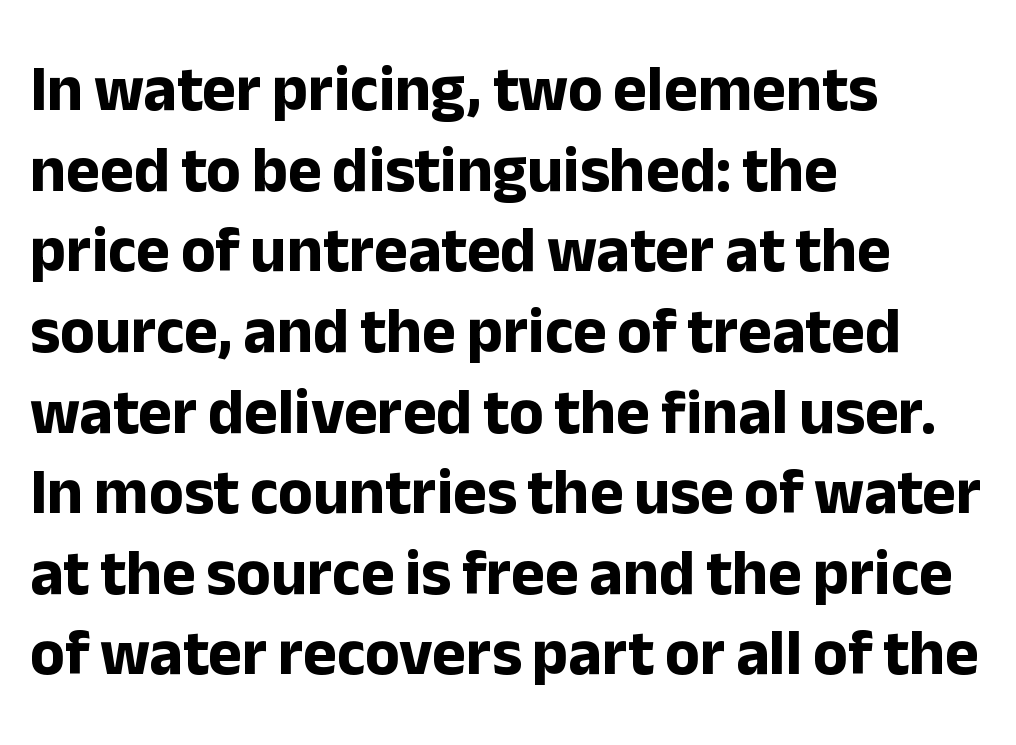
Baseline-to-baseline distance is the conventional proportion of letter height. The face used here has the dense, thick strokes of a bold. The glyphs in this specimen are sans serif. Glance below the letters and you will spot only blank space.
